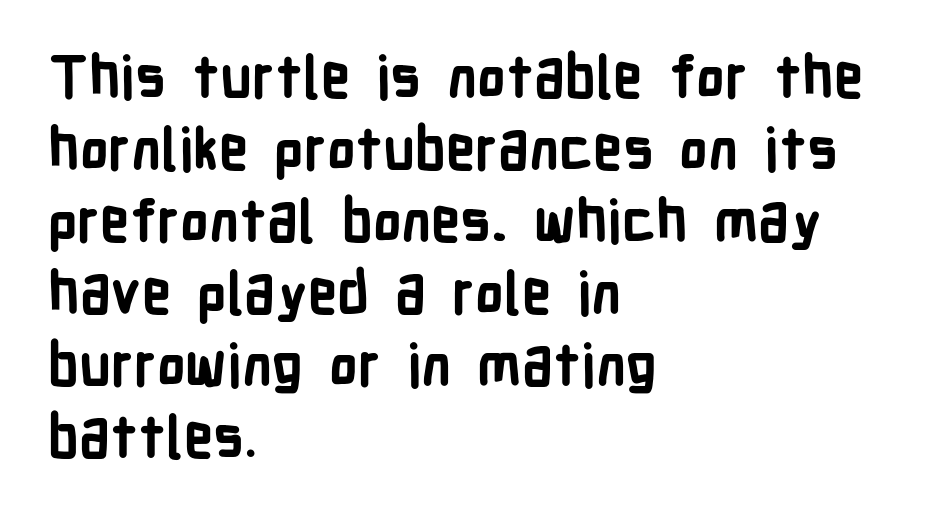
The image shows 58 px bold, condensed sans-serif type, upright; set left-aligned, line spacing 1.24x, normal letter spacing, not underlined; low stroke contrast and a medium x-height.
